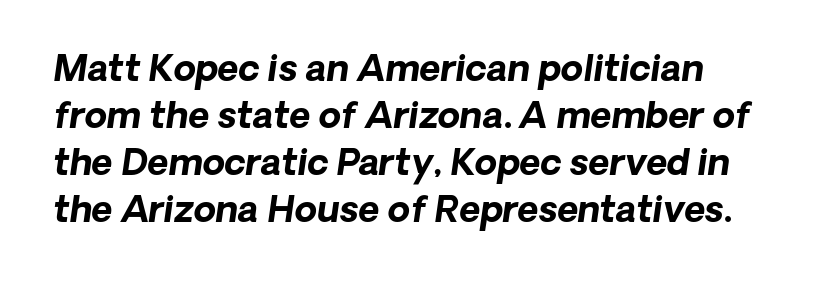
{"italic": "yes", "lean": "right", "slant_degrees": 8, "bold": "yes", "weight": "bold", "width": "normal", "stroke_contrast": "low", "x_height": "medium", "monospaced": "no", "underline": "no", "align": "left", "line_spacing": "normal", "line_spacing_ratio": 1.31, "letter_spacing": "normal", "letter_spacing_em": 0.0, "glyph_px": 36}
